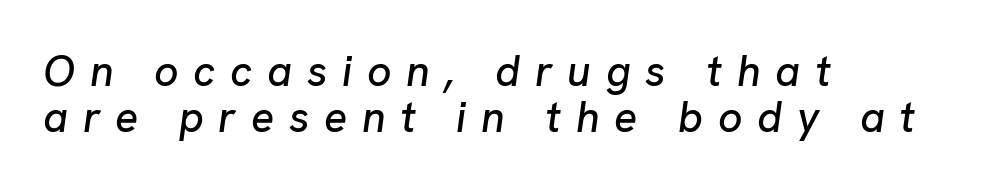
The image shows 43 px text type, italic (leaning right); set left-aligned, tight line spacing (1.07x), unusually wide letter spacing (+0.34 em), not underlined; low stroke contrast and a medium x-height.
